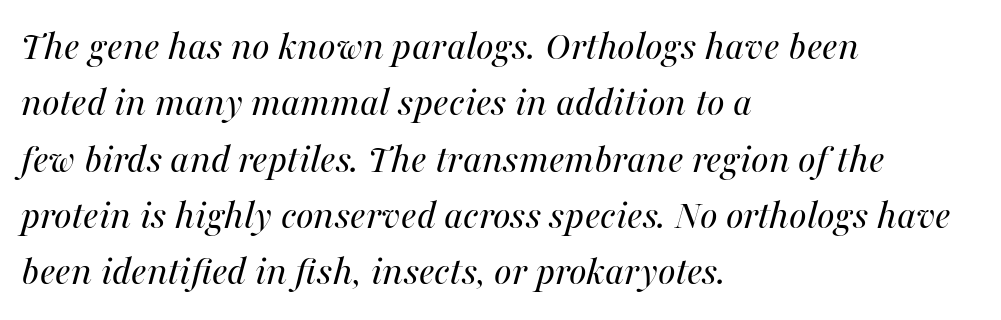
In CSS terms this would be text-align: left. How are the letters spaced? Ordinarily, with no added tracking. Whoever set this chose a conventional vertical rhythm. The letters advance in unequal steps, a hallmark of proportional type. Characters are canted at an angle relative to the baseline's perpendicular.
